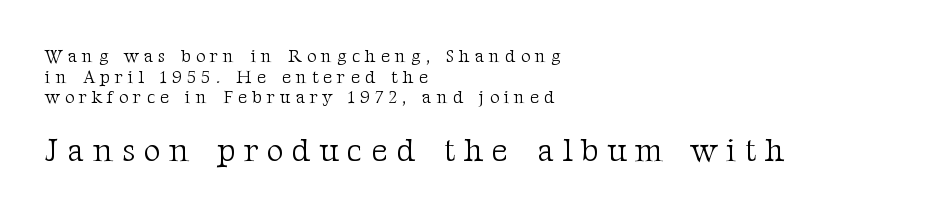
The designer went with a serif here, giving each stem small feet. A typesetter would mark this as roman, not italic. Does extra space separate the letters? Yes, quite a lot of it. Typeset ragged right — the left edge is the straight one.
